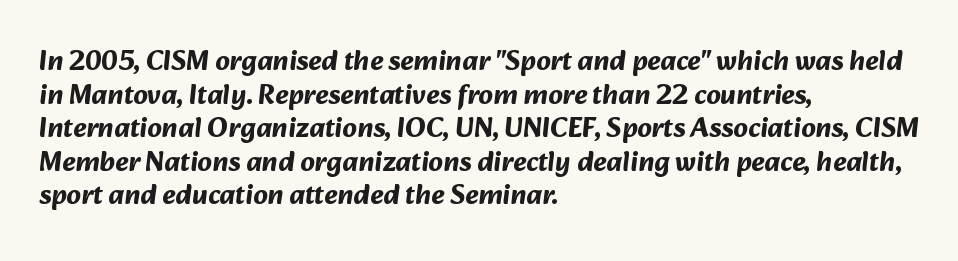
{"serif": "no", "bold": "yes", "weight": "bold", "width": "normal", "stroke_contrast": "medium", "x_height": "medium", "monospaced": "no", "underline": "no", "align": "left", "line_spacing_ratio": 1.2, "letter_spacing": "normal", "letter_spacing_em": 0.0, "glyph_px": 28}
